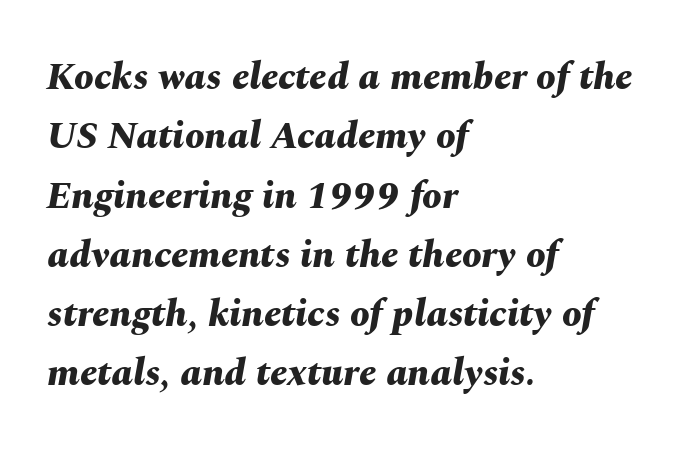
The line-height multiplier appears to be the usual default. Type without underlining. The passage is arranged the way most books set body copy — flush left. The face used here is proportionally spaced, like ordinary book or web type.
